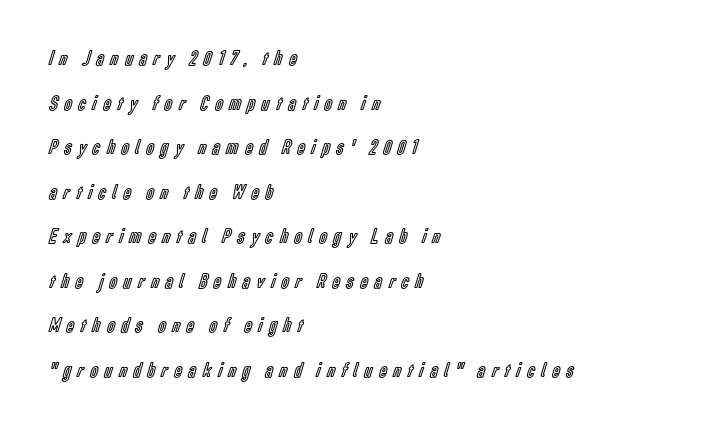
Each word looks stretched out because of the extra space between its letters. These lines stack with their left ends in a neat column. Bare-footed words on every line.
